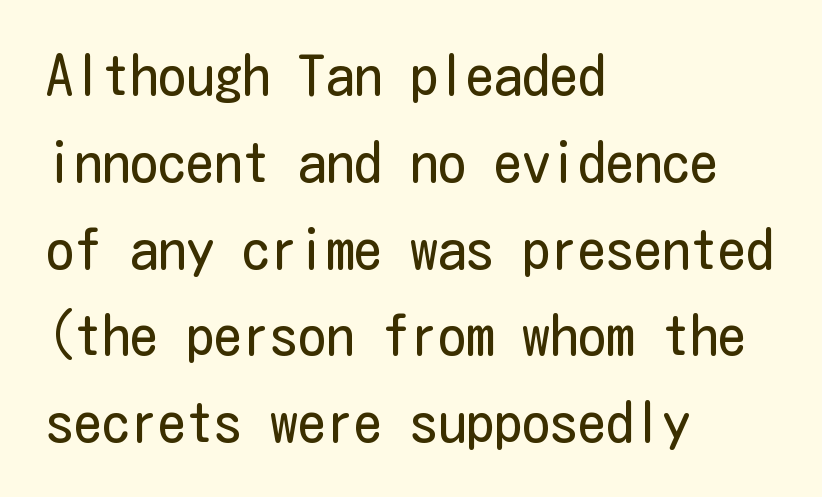
The image shows 56 px regular-weight, condensed sans-serif type, upright; set left-aligned, normal line spacing (1.55x), normal letter spacing, not underlined; low stroke contrast and a medium x-height.
